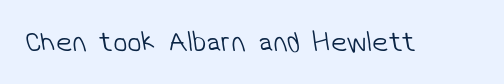
The image shows 29 px light sans-serif type; set normal letter spacing, not underlined; low stroke contrast and a medium x-height.
